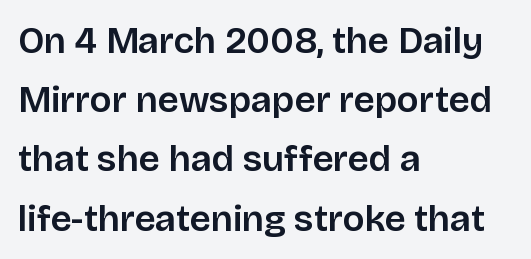
Spacing verdict: proportional, widths tailored to each character. Glance below the letters and you will spot only blank space. The space between consecutive lines is moderate. The letters sit at their default tracking, neither squeezed nor spread. The lettering stays uniformly vertical, giving the passage a roman look. The rendering shows plain stroke endings on the letterforms — a sans-serif design.
